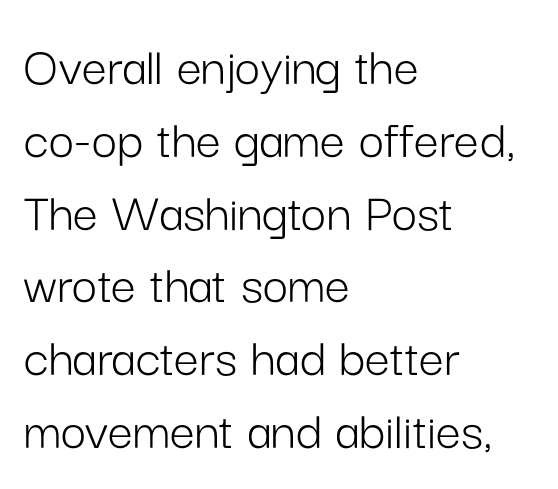
Q: Is the text bold? A: No.
Q: Is the text italic (slanted)? A: No, it is upright.
Q: Is the typeface a serif or a sans-serif typeface? A: Sans-serif.
Q: Is the text underlined? A: No.
Q: How is the paragraph aligned? A: Left-aligned.
Q: Is the spacing between letters normal or unusually wide? A: Normal.
Q: Is the spacing between lines tight, normal or loose? A: Normal.
Q: Width (condensed, normal, or wide)? A: Normal.
Q: Stroke contrast? A: Low.
Q: x-height? A: Medium.
Q: Monospaced? A: No.
